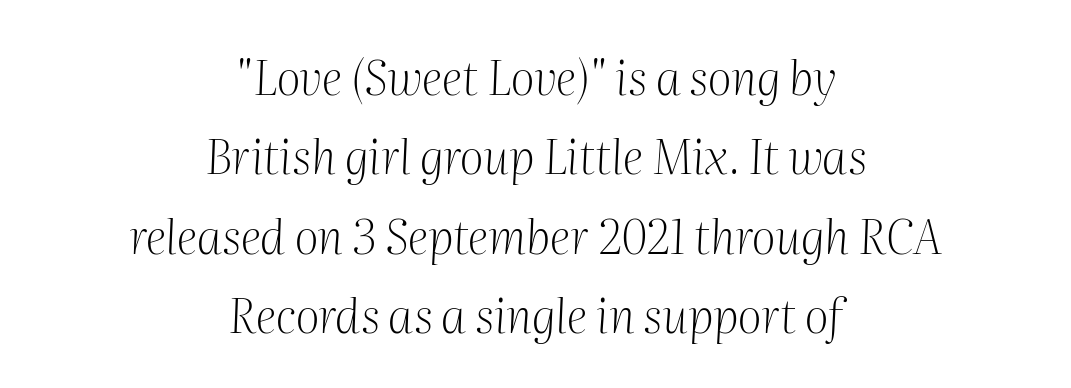
A clean baseline with only descenders dipping below it. Proportional: the letters do not fall into vertical columns. Each word holds together tightly as a unit, with standard inter-letter gaps. This sample keeps an unexceptional amount of space between lines. The whole block is typeset with a tilt. No letter is thick-stroked: the sample isn't bold.
